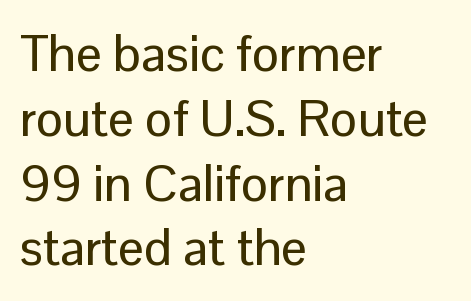
The image shows 51 px sans-serif type, upright; set left-aligned, normal line spacing (1.27x), normal letter spacing, not underlined; low stroke contrast and a medium x-height.
